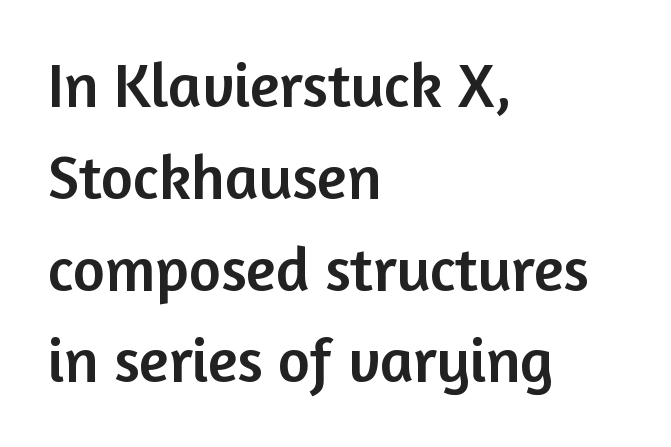
Q: Is the text italic (slanted)? A: No, it is upright.
Q: Is the typeface a serif or a sans-serif typeface? A: Sans-serif.
Q: Is the text underlined? A: No.
Q: How is the paragraph aligned? A: Left-aligned.
Q: Is the spacing between letters normal or unusually wide? A: Normal.
Q: Is the spacing between lines tight, normal or loose? A: Normal.
Q: Width (condensed, normal, or wide)? A: Normal.
Q: Stroke contrast? A: Low.
Q: x-height? A: Medium.
Q: Monospaced? A: No.
